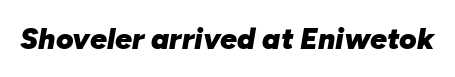
{"italic": "yes", "lean": "right", "slant_degrees": 10, "bold": "yes", "weight": "heavy", "width": "normal", "stroke_contrast": "low", "x_height": "medium", "monospaced": "no", "underline": "no", "letter_spacing": "normal", "letter_spacing_em": 0.0, "glyph_px": 30}
